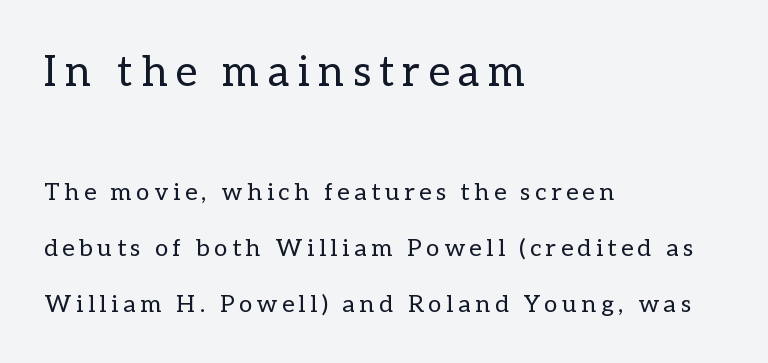
Q: Is the text bold? A: No.
Q: Is the text italic (slanted)? A: No, it is upright.
Q: Is the text underlined? A: No.
Q: How is the paragraph aligned? A: Left-aligned.
Q: Is the spacing between letters normal or unusually wide? A: Unusually wide.
Q: Is the spacing between lines tight, normal or loose? A: Loose.
Q: Which block of text is set in a larger size, the first (top) or the second (bottom)? A: The first (top) one.
Q: Width (condensed, normal, or wide)? A: Normal.
Q: Stroke contrast? A: Low.
Q: x-height? A: Medium.
Q: Monospaced? A: No.
